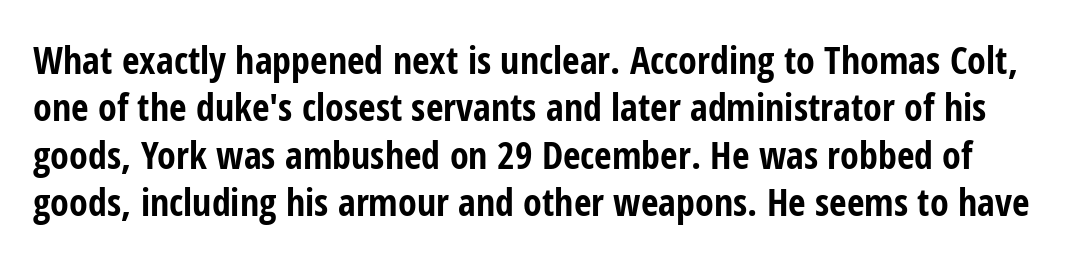
When letters stand straight like this, we call the style roman or upright. Letterform terminals end flat and unadorned throughout the passage. Compared with an ordinary text face, these strokes are far heavier — a full bold. Any mark beneath the type? The region is blank.
